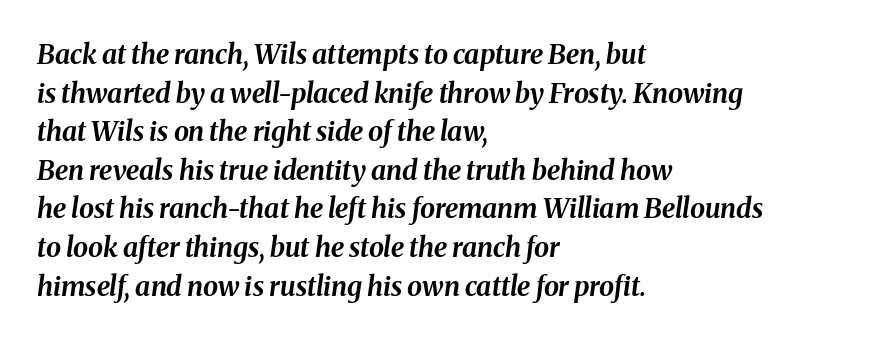
{"italic": "yes", "lean": "right", "slant_degrees": 8, "bold": "yes", "underline": "no", "align": "left", "line_spacing": "normal", "line_spacing_ratio": 1.43, "letter_spacing": "normal", "letter_spacing_em": 0.0, "glyph_px": 27}
